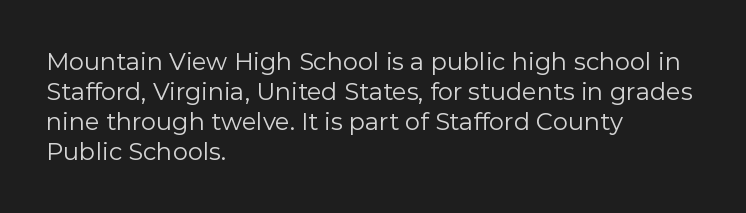
Honestly, there is no underline to notice here at all. The font's upright variant was chosen for this text. Horizontally, the lines are justified to the leading edge only. Bold? No — there's no thickening of the strokes.
